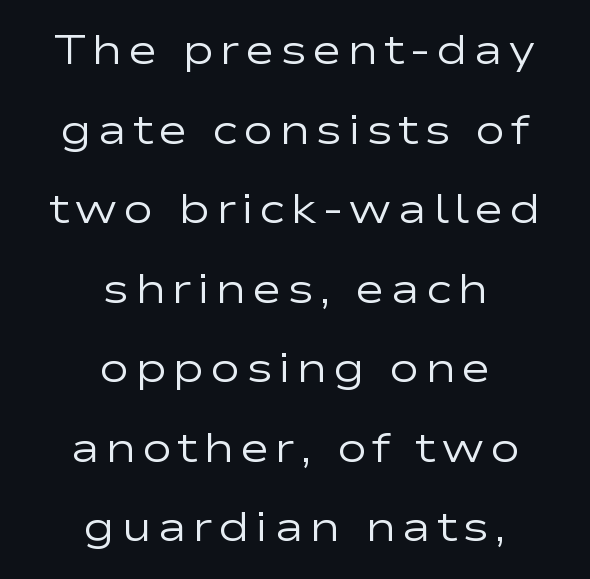
{"serif": "no", "italic": "no", "bold": "no", "weight": "regular", "width": "wide", "stroke_contrast": "low", "x_height": "medium", "monospaced": "no", "underline": "no", "align": "center", "line_spacing": "loose", "line_spacing_ratio": 1.94, "glyph_px": 41}
